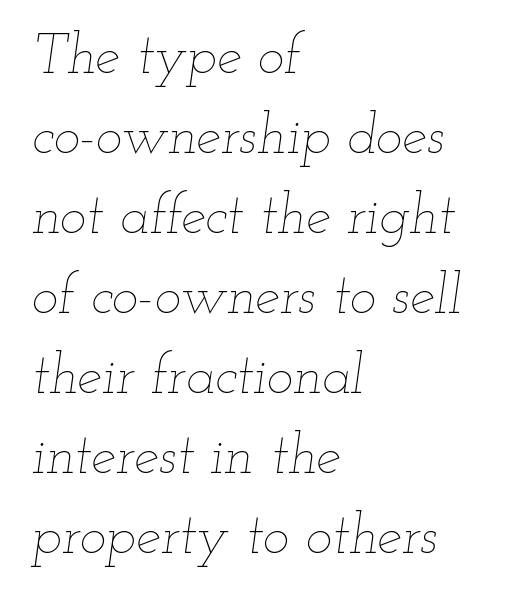
The image shows 56 px thin, wide type, italic (leaning right); set left-aligned, normal line spacing (1.43x), normal letter spacing, not underlined; low stroke contrast and a small x-height.
